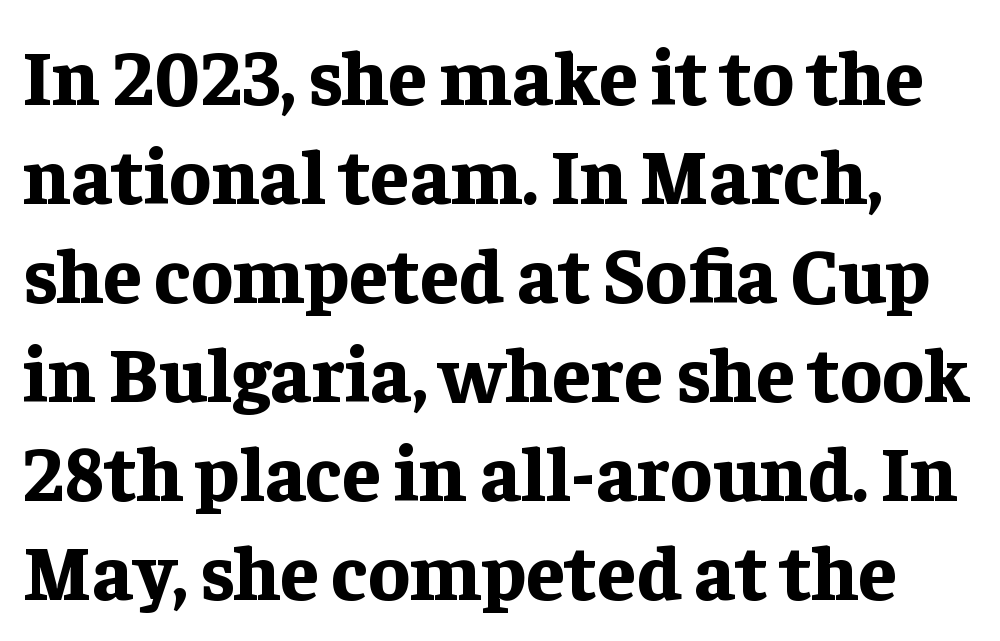
A typesetter would call this proportional, since set widths differ per character. Posture: vertical. The letters sit at their default tracking, neither squeezed nor spread. One glance says typical: line gaps are just what's usual.
